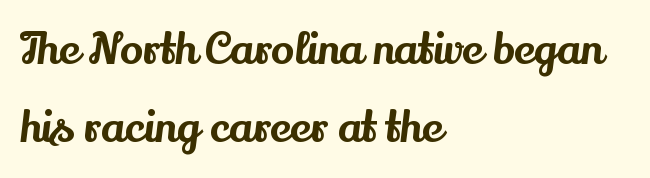
The image shows 43 px serif type; set left-aligned, line spacing 1.81x, normal letter spacing, not underlined; medium stroke contrast and a small x-height.
